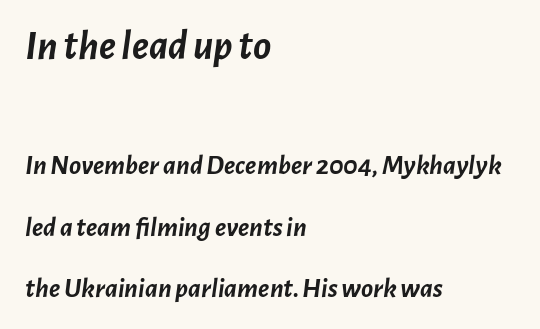
The image shows 42 px semibold type, italic (leaning right); set left-aligned, loose line spacing (2.2x), normal letter spacing, not underlined; the first (top) block is 1.5x larger; low stroke contrast and a medium x-height.
